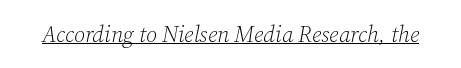
{"italic": "yes", "lean": "right", "slant_degrees": 12, "bold": "no", "underline": "yes", "letter_spacing": "normal", "letter_spacing_em": 0.0, "glyph_px": 23}
